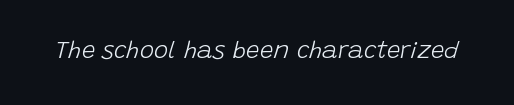
The typeface has the unassuming heft of standard copy or less. Characters are canted at an angle relative to the baseline's perpendicular. Honestly, there is no underline to notice here at all. Standard letterfit; no display-style spreading of the glyphs.
